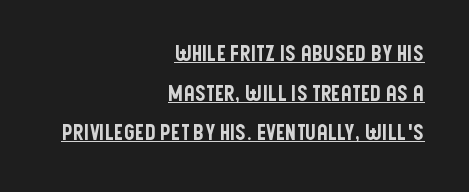
{"italic": "no", "underline": "yes", "align": "right", "line_spacing_ratio": 1.89, "letter_spacing": "normal", "letter_spacing_em": 0.0, "glyph_px": 21}
